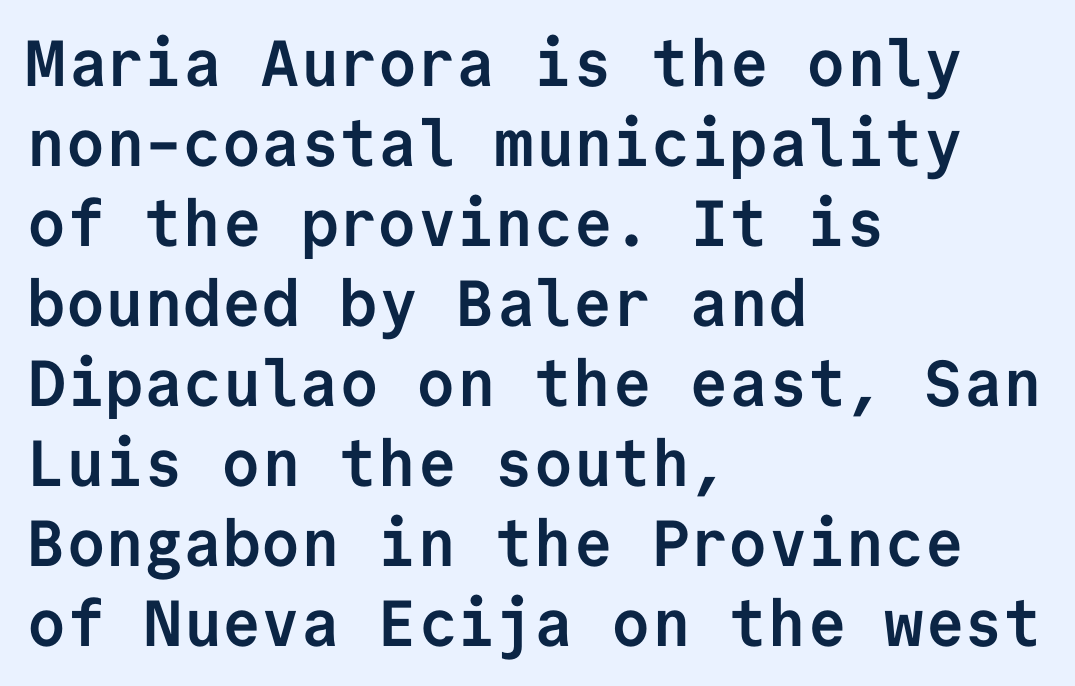
The image shows 65 px semibold sans-serif type, upright, monospaced; set left-aligned, line spacing 1.23x, normal letter spacing, not underlined; low stroke contrast and a medium x-height.
